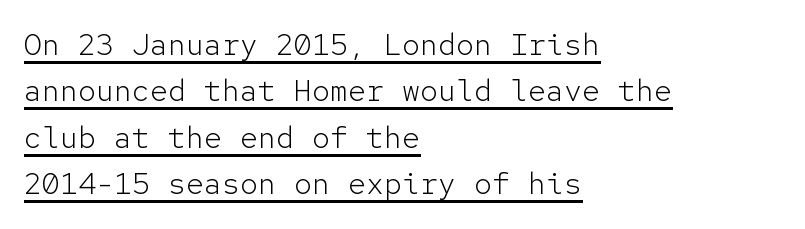
{"serif": "no", "italic": "no", "bold": "no", "weight": "light", "width": "normal", "stroke_contrast": "low", "x_height": "medium", "monospaced": "yes", "underline": "yes", "align": "left", "line_spacing": "normal", "line_spacing_ratio": 1.55, "letter_spacing": "normal", "letter_spacing_em": 0.0, "glyph_px": 30}
